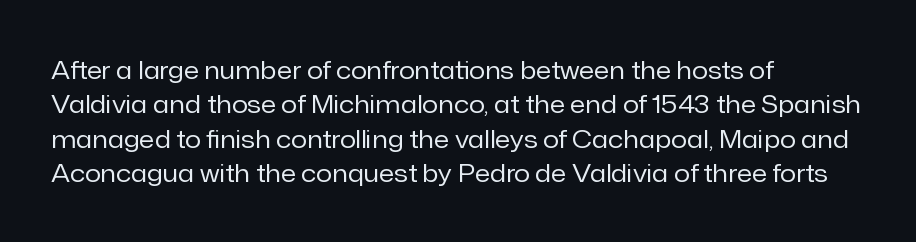
Q: Is the text bold? A: No.
Q: Is the text italic (slanted)? A: No, it is upright.
Q: Is the text underlined? A: No.
Q: How is the paragraph aligned? A: Left-aligned.
Q: Is the spacing between letters normal or unusually wide? A: Normal.
Q: Is the spacing between lines tight, normal or loose? A: Normal.
